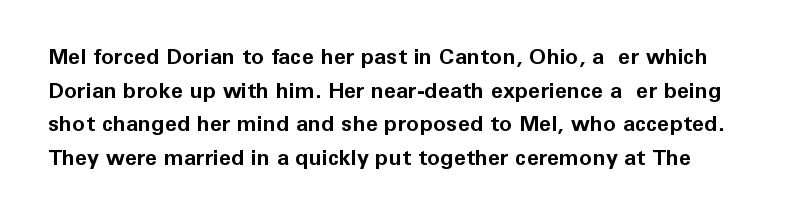
The image shows 22 px bold type, upright; set normal line spacing (1.53x), normal letter spacing, not underlined.
